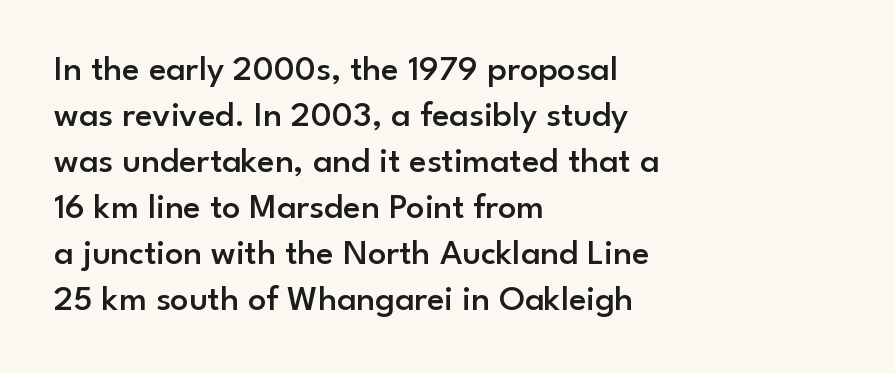
{"serif": "no", "italic": "no", "bold": "semi", "weight": "semibold", "width": "normal", "stroke_contrast": "low", "x_height": "small", "monospaced": "no", "underline": "no", "align": "left", "line_spacing": "normal", "line_spacing_ratio": 1.28, "letter_spacing": "normal", "letter_spacing_em": 0.0, "glyph_px": 36}
